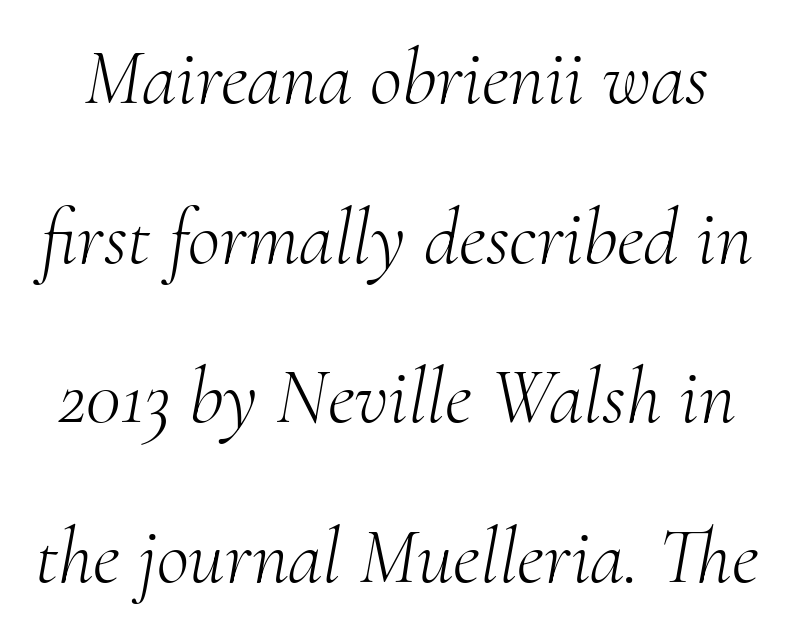
{"serif": "yes", "italic": "yes", "lean": "right", "slant_degrees": 10, "bold": "no", "weight": "light", "width": "normal", "stroke_contrast": "medium", "x_height": "small", "monospaced": "no", "underline": "no", "line_spacing": "loose", "line_spacing_ratio": 2.02, "letter_spacing": "normal", "letter_spacing_em": 0.0, "glyph_px": 79}
